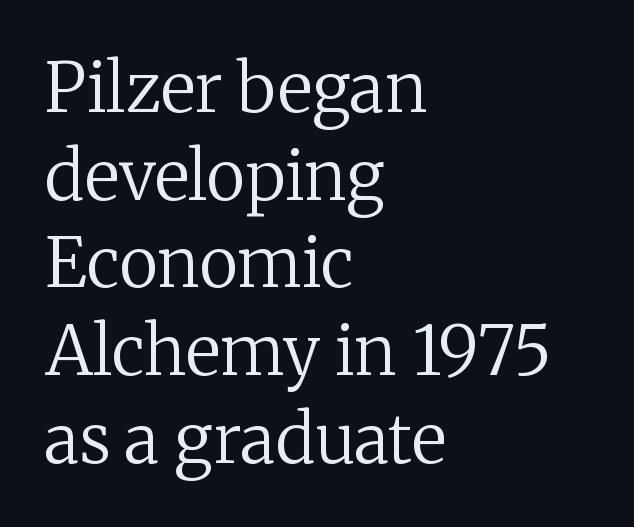
Q: Is the text bold? A: No.
Q: Is the text italic (slanted)? A: No, it is upright.
Q: Is the typeface a serif or a sans-serif typeface? A: Serif.
Q: Is the text underlined? A: No.
Q: How is the paragraph aligned? A: Left-aligned.
Q: Is the spacing between letters normal or unusually wide? A: Normal.
Q: Is the spacing between lines tight, normal or loose? A: Normal.
Q: Width (condensed, normal, or wide)? A: Normal.
Q: Stroke contrast? A: Medium.
Q: x-height? A: Medium.
Q: Monospaced? A: No.
